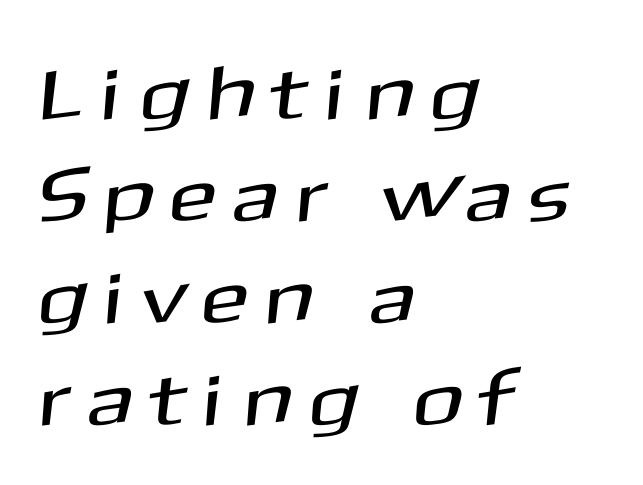
The typesetter chose a ragged-right arrangement here. The passage shown has open, widely tracked lettering throughout. Is this a sans? Yes — the strokes have no serifs. A clean baseline with only descenders dipping below it. The passage shown stacks its lines at a standard gap.
